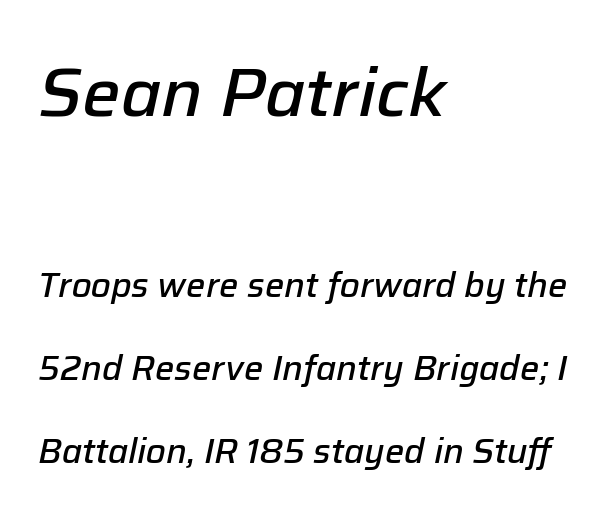
{"italic": "yes", "lean": "right", "slant_degrees": 12, "bold": "semi", "weight": "semibold", "width": "normal", "stroke_contrast": "low", "x_height": "medium", "monospaced": "no", "underline": "no", "align": "left", "line_spacing": "loose", "line_spacing_ratio": 2.44, "letter_spacing": "normal", "letter_spacing_em": 0.0, "larger_block": "first", "size_ratio": 2.0, "glyph_px": 68}
